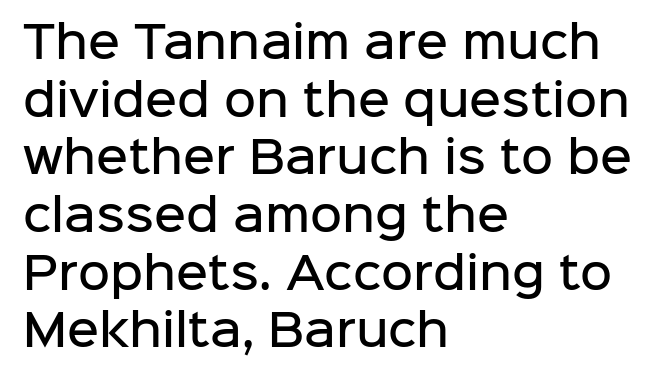
{"serif": "no", "italic": "no", "bold": "semi", "weight": "semibold", "width": "normal", "stroke_contrast": "low", "x_height": "medium", "monospaced": "no", "underline": "no", "align": "left", "line_spacing": "normal", "line_spacing_ratio": 1.31, "letter_spacing": "normal", "letter_spacing_em": 0.0, "glyph_px": 44}
